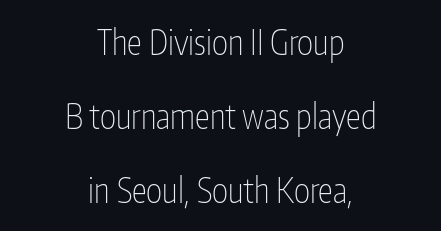
Unbolded letterforms with no extra heft. Descenders are the only things crossing below the line. Tracking here is standard; glyphs follow each other at the usual distance. If you drew a line through each stem, it would be perfectly vertical. Neither beginnings nor endings align; midpoints do.
